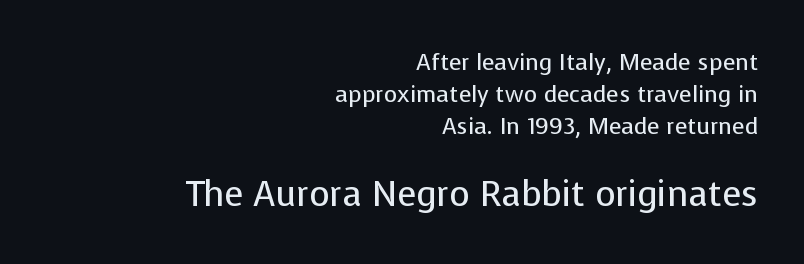
Q: Is the text bold? A: No.
Q: Is the text italic (slanted)? A: No, it is upright.
Q: Is the typeface a serif or a sans-serif typeface? A: Sans-serif.
Q: Is the text underlined? A: No.
Q: How is the paragraph aligned? A: Right-aligned.
Q: Is the spacing between letters normal or unusually wide? A: Normal.
Q: Is the spacing between lines tight, normal or loose? A: Normal.
Q: Which block of text is set in a larger size, the first (top) or the second (bottom)? A: The second (bottom) one.
Q: Width (condensed, normal, or wide)? A: Normal.
Q: Stroke contrast? A: Low.
Q: x-height? A: Medium.
Q: Monospaced? A: No.
